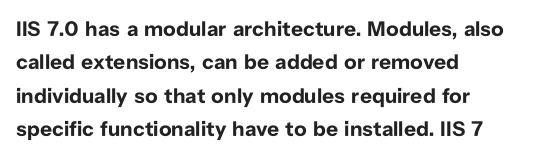
Q: Is the text bold? A: Yes.
Q: Is the text italic (slanted)? A: No, it is upright.
Q: Is the text underlined? A: No.
Q: How is the paragraph aligned? A: Left-aligned.
Q: Is the spacing between letters normal or unusually wide? A: Normal.
Q: Is the spacing between lines tight, normal or loose? A: Normal.
